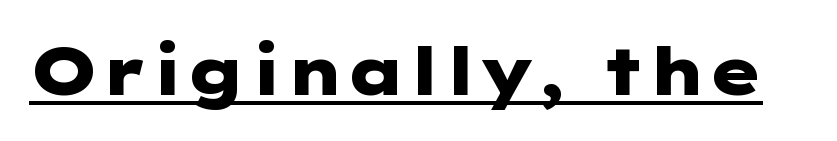
The image shows 66 px heavy, wide sans-serif type, upright; set normal letter spacing, underlined; low stroke contrast and a medium x-height.
